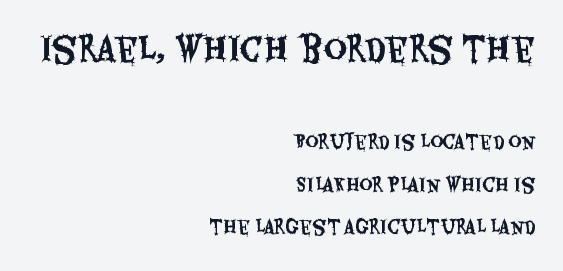
Check the space under the baseline: it is left empty. You can tell it's not italic because the verticals are truly vertical. Vertical spacing — loose. The glyphs in this specimen are sans serif. Teacher's note: observe the even right margin — that is flush-right alignment. The face used here is proportionally spaced, like ordinary book or web type.
